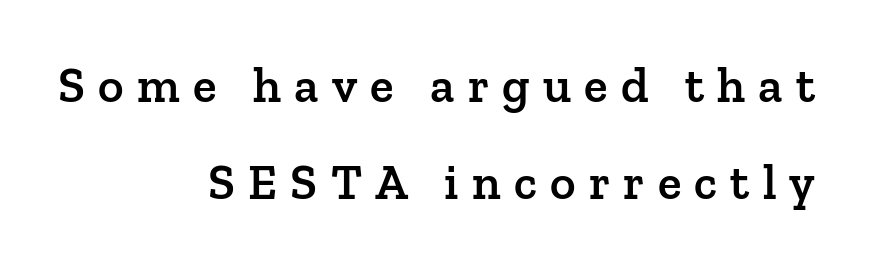
Is there any slant? The stems are plumb. A typesetter would call this proportional, since set widths differ per character. Words float on clear page, feet unadorned. The face used here is seriffed, in the tradition of book romans. Does the weight exceed regular? Yes, but only to semibold. Caption: multi-line text, flush right, ragged left.
